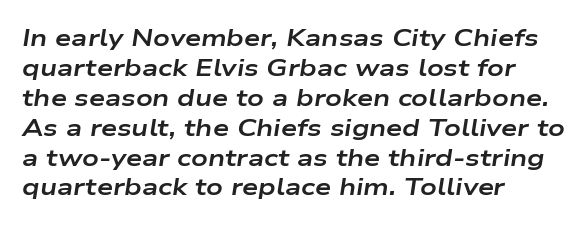
Q: Is the text bold? A: Yes.
Q: Is the text italic (slanted)? A: Yes, it leans right by about 9 degrees.
Q: Is the text underlined? A: No.
Q: How is the paragraph aligned? A: Left-aligned.
Q: Is the spacing between letters normal or unusually wide? A: Normal.
Q: Is the spacing between lines tight, normal or loose? A: Normal.
